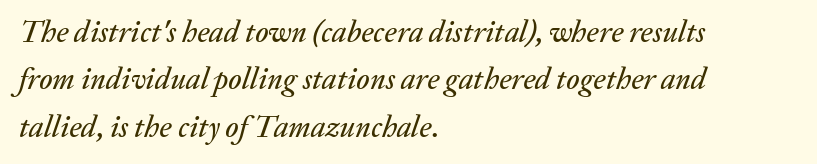
Q: Is the text italic (slanted)? A: Yes, it leans right by about 20 degrees.
Q: Is the text underlined? A: No.
Q: How is the paragraph aligned? A: Left-aligned.
Q: Is the spacing between letters normal or unusually wide? A: Normal.
Q: Is the spacing between lines tight, normal or loose? A: Normal.
Q: Width (condensed, normal, or wide)? A: Normal.
Q: Stroke contrast? A: Low.
Q: x-height? A: Medium.
Q: Monospaced? A: No.
